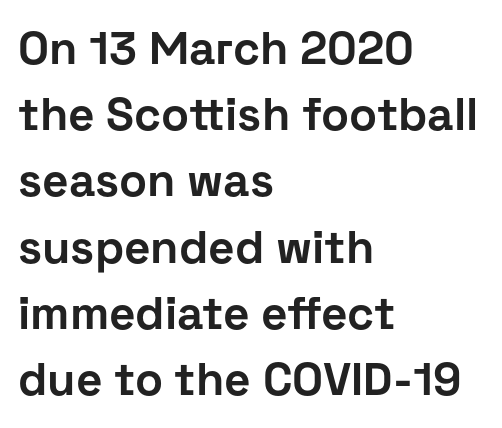
The image shows 46 px bold sans-serif type, upright; set left-aligned, normal line spacing (1.44x), normal letter spacing, not underlined; low stroke contrast and a medium x-height.
